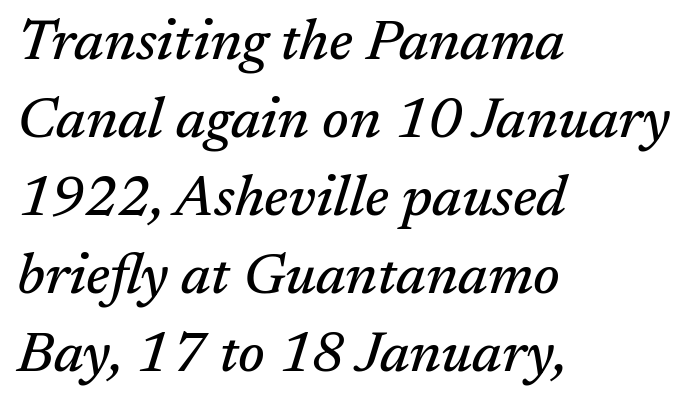
{"serif": "yes", "italic": "yes", "lean": "right", "slant_degrees": 17, "width": "normal", "stroke_contrast": "medium", "x_height": "medium", "monospaced": "no", "underline": "no", "align": "left", "line_spacing": "normal", "line_spacing_ratio": 1.37, "letter_spacing": "normal", "letter_spacing_em": 0.0, "glyph_px": 57}
